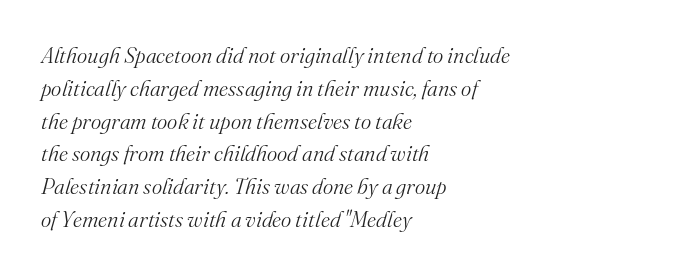
Q: Is the text bold? A: No.
Q: Is the text italic (slanted)? A: Yes, it leans right by about 16 degrees.
Q: Is the text underlined? A: No.
Q: How is the paragraph aligned? A: Left-aligned.
Q: Is the spacing between letters normal or unusually wide? A: Normal.
Q: Is the spacing between lines tight, normal or loose? A: Normal.
